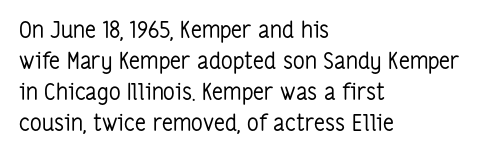
Posture: upright roman. The ragged edge is on the right, which tells us the setting is flush left. Reading down the column, the eye jumps a familiar distance to each next line. The specimen omits any rule beneath the text block's lines. The face looks like a standard text weight, possibly lighter.
